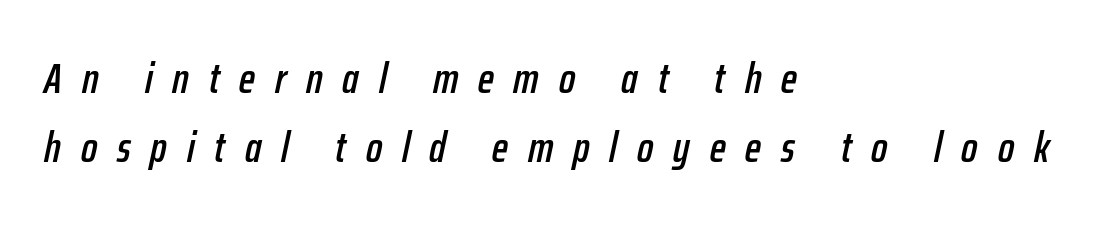
{"italic": "yes", "lean": "right", "slant_degrees": 12, "width": "condensed", "stroke_contrast": "low", "x_height": "medium", "monospaced": "no", "underline": "no", "align": "left", "line_spacing": "normal", "line_spacing_ratio": 1.61, "letter_spacing": "wide", "letter_spacing_em": 0.46, "glyph_px": 43}
